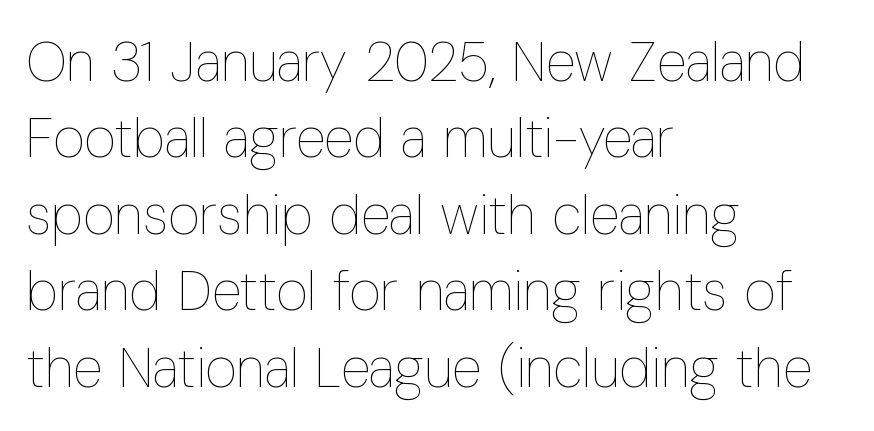
Q: Is the text bold? A: No.
Q: Is the text italic (slanted)? A: No, it is upright.
Q: Is the text underlined? A: No.
Q: How is the paragraph aligned? A: Left-aligned.
Q: Is the spacing between letters normal or unusually wide? A: Normal.
Q: Is the spacing between lines tight, normal or loose? A: Normal.
Q: Width (condensed, normal, or wide)? A: Condensed.
Q: Stroke contrast? A: Low.
Q: x-height? A: Medium.
Q: Monospaced? A: No.
